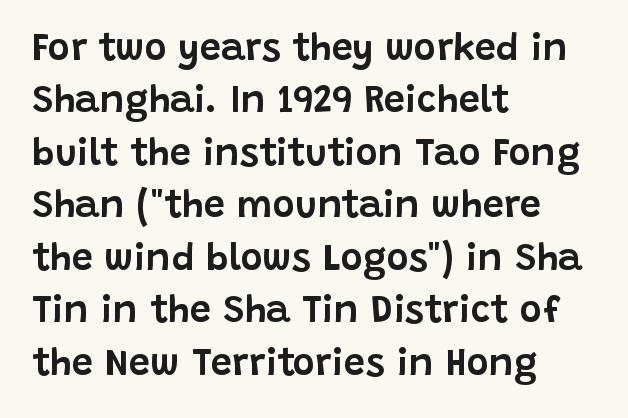
Q: Is the text italic (slanted)? A: No, it is upright.
Q: Is the typeface a serif or a sans-serif typeface? A: Sans-serif.
Q: Is the text underlined? A: No.
Q: How is the paragraph aligned? A: Left-aligned.
Q: Is the spacing between letters normal or unusually wide? A: Normal.
Q: Is the spacing between lines tight, normal or loose? A: Normal.
Q: Width (condensed, normal, or wide)? A: Normal.
Q: Stroke contrast? A: Low.
Q: x-height? A: Large.
Q: Monospaced? A: No.
